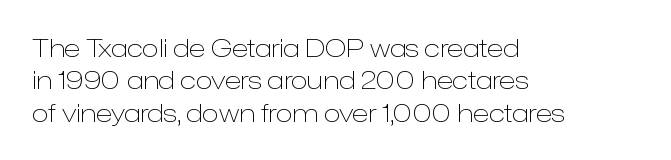
{"italic": "no", "bold": "no", "underline": "no", "align": "left", "line_spacing": "normal", "line_spacing_ratio": 1.3, "letter_spacing": "normal", "letter_spacing_em": 0.0, "glyph_px": 25}
